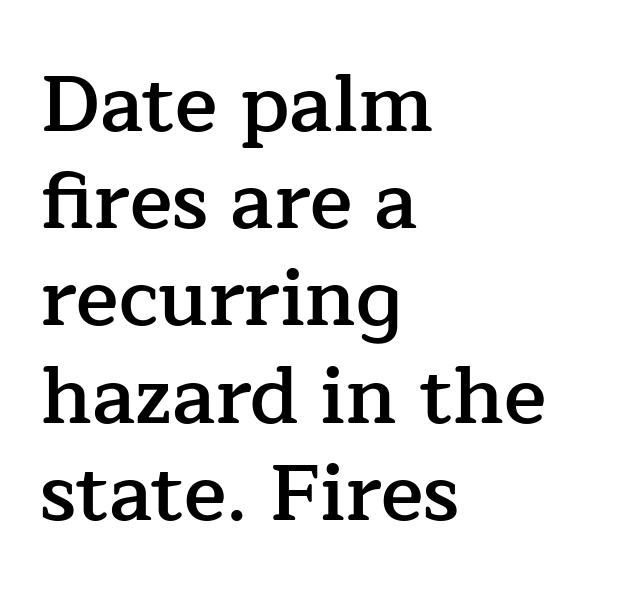
The rendering keeps characters at their native spacing. Character widths vary here, with narrow letters taking less room than wide ones. Compared with an ordinary text face, these strokes are moderately heavier — a semibold. The words here are not underlined. Left-aligned paragraph, ragged on the right.
